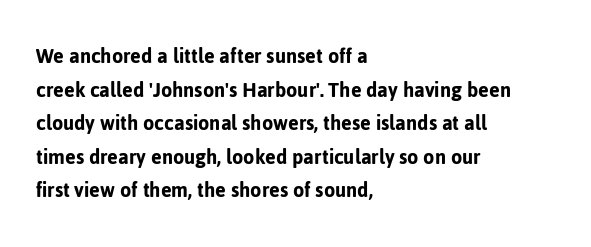
The image shows 23 px text type, upright; set left-aligned, normal line spacing (1.46x), normal letter spacing, not underlined.
